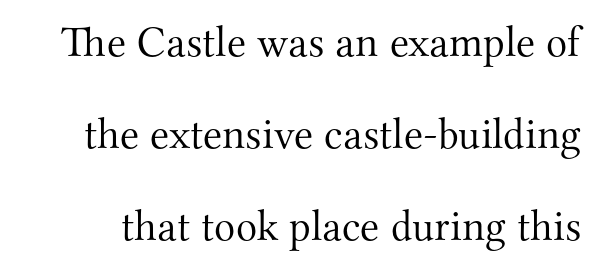
Q: Is the text bold? A: No.
Q: Is the text italic (slanted)? A: No, it is upright.
Q: Is the typeface a serif or a sans-serif typeface? A: Serif.
Q: Is the text underlined? A: No.
Q: Is the spacing between letters normal or unusually wide? A: Normal.
Q: Is the spacing between lines tight, normal or loose? A: Loose.
Q: Width (condensed, normal, or wide)? A: Normal.
Q: Stroke contrast? A: Medium.
Q: x-height? A: Small.
Q: Monospaced? A: No.
